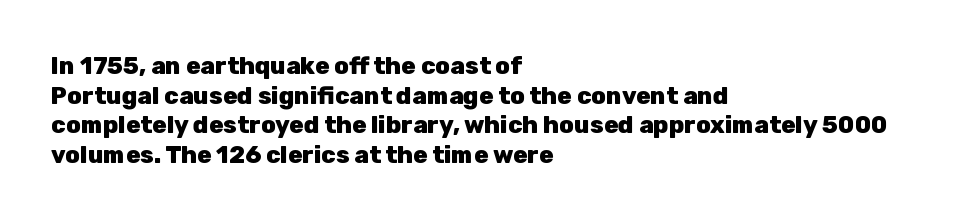
The image shows 24 px bold type, upright; set left-aligned, line spacing 1.23x, normal letter spacing, not underlined.
